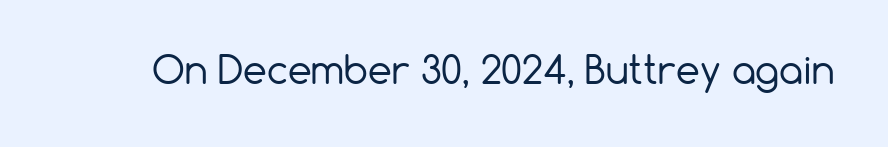
Q: Is the text bold? A: No.
Q: Is the text italic (slanted)? A: No, it is upright.
Q: Is the typeface a serif or a sans-serif typeface? A: Sans-serif.
Q: Is the text underlined? A: No.
Q: Is the spacing between letters normal or unusually wide? A: Normal.
Q: Width (condensed, normal, or wide)? A: Normal.
Q: Stroke contrast? A: Low.
Q: x-height? A: Medium.
Q: Monospaced? A: No.
